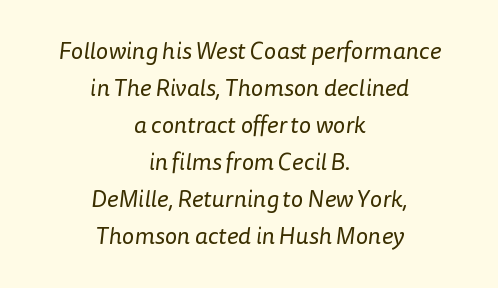
Q: Is the text bold? A: No.
Q: Is the text underlined? A: No.
Q: How is the paragraph aligned? A: Centered.
Q: Is the spacing between letters normal or unusually wide? A: Normal.
Q: Is the spacing between lines tight, normal or loose? A: Normal.
